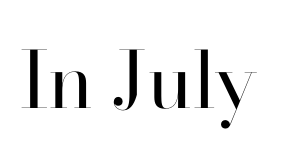
{"serif": "yes", "italic": "no", "bold": "no", "weight": "regular", "width": "normal", "stroke_contrast": "high", "x_height": "small", "monospaced": "no", "underline": "no", "letter_spacing": "normal", "letter_spacing_em": 0.0, "glyph_px": 78}
